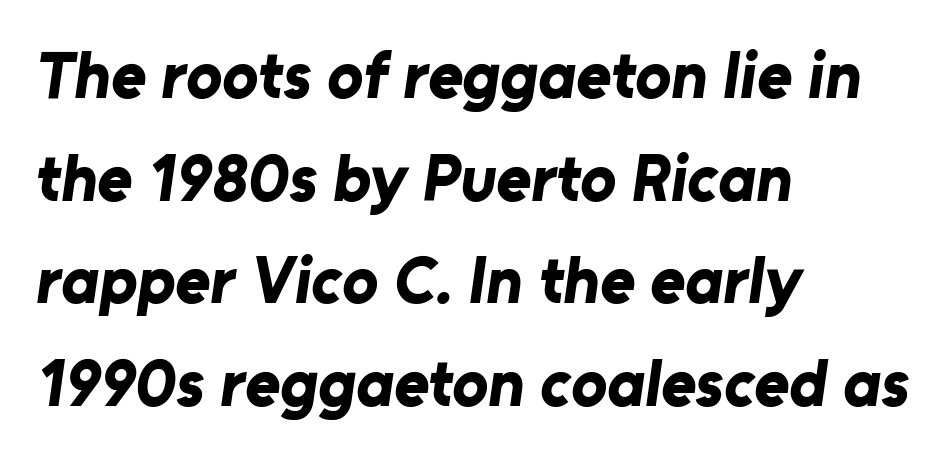
The image shows 67 px bold sans-serif type; set left-aligned, normal line spacing (1.53x), normal letter spacing, not underlined; low stroke contrast and a medium x-height.
